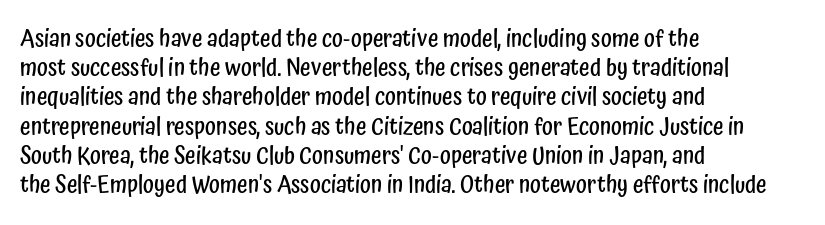
The image shows 23 px text type, upright; set left-aligned, normal line spacing (1.27x), normal letter spacing, not underlined.
